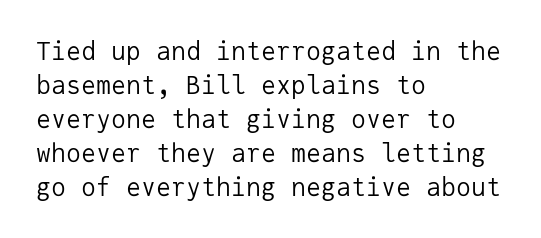
Q: Is the text bold? A: No.
Q: Is the text italic (slanted)? A: No, it is upright.
Q: Is the text underlined? A: No.
Q: How is the paragraph aligned? A: Left-aligned.
Q: Is the spacing between letters normal or unusually wide? A: Normal.
Q: Is the spacing between lines tight, normal or loose? A: Normal.
